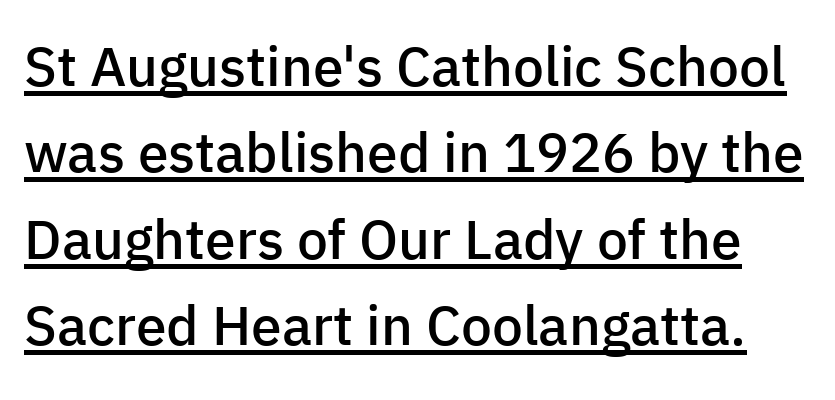
The image shows 55 px semibold sans-serif type, upright; set normal line spacing (1.57x), normal letter spacing, underlined; low stroke contrast and a medium x-height.
